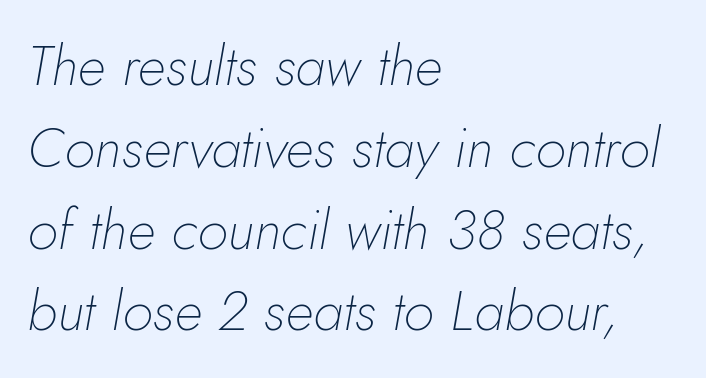
Q: Is the text bold? A: No.
Q: Is the text italic (slanted)? A: Yes, it leans right by about 10 degrees.
Q: Is the text underlined? A: No.
Q: How is the paragraph aligned? A: Left-aligned.
Q: Is the spacing between letters normal or unusually wide? A: Normal.
Q: Is the spacing between lines tight, normal or loose? A: Normal.
Q: Width (condensed, normal, or wide)? A: Normal.
Q: Stroke contrast? A: Low.
Q: x-height? A: Small.
Q: Monospaced? A: No.
